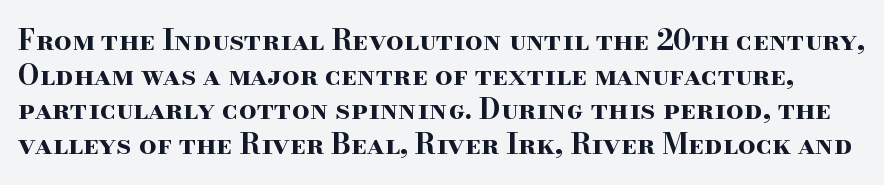
Honestly, the letter spacing is just normal — you wouldn't notice it. You can tell from the footed stems that serif type was used. Emphasis by weight is at full strength: bold. The specimen reads as upright at a glance. A typesetter would call this proportional, since set widths differ per character. Clear beneath every line of the passage.
